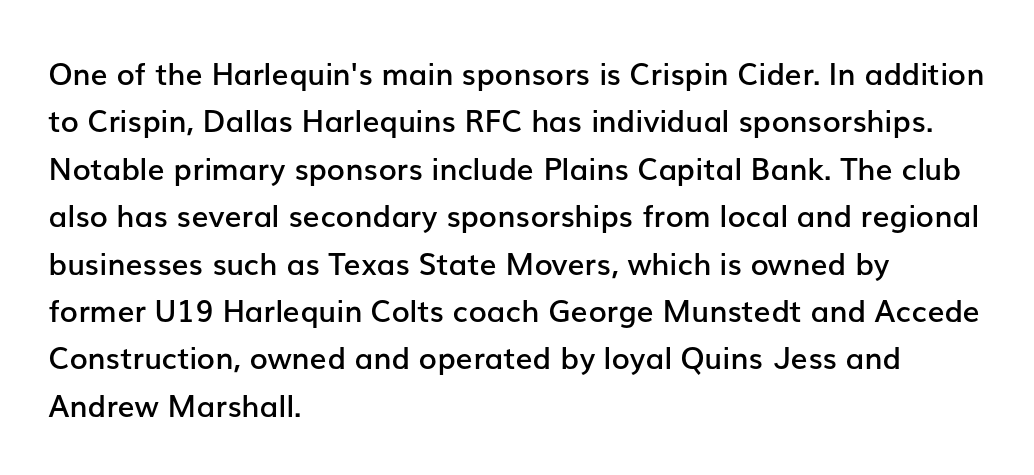
{"serif": "no", "italic": "no", "bold": "semi", "weight": "semibold", "width": "normal", "stroke_contrast": "low", "x_height": "medium", "monospaced": "no", "underline": "no", "align": "left", "line_spacing": "normal", "line_spacing_ratio": 1.58, "letter_spacing": "normal", "letter_spacing_em": 0.0, "glyph_px": 30}
